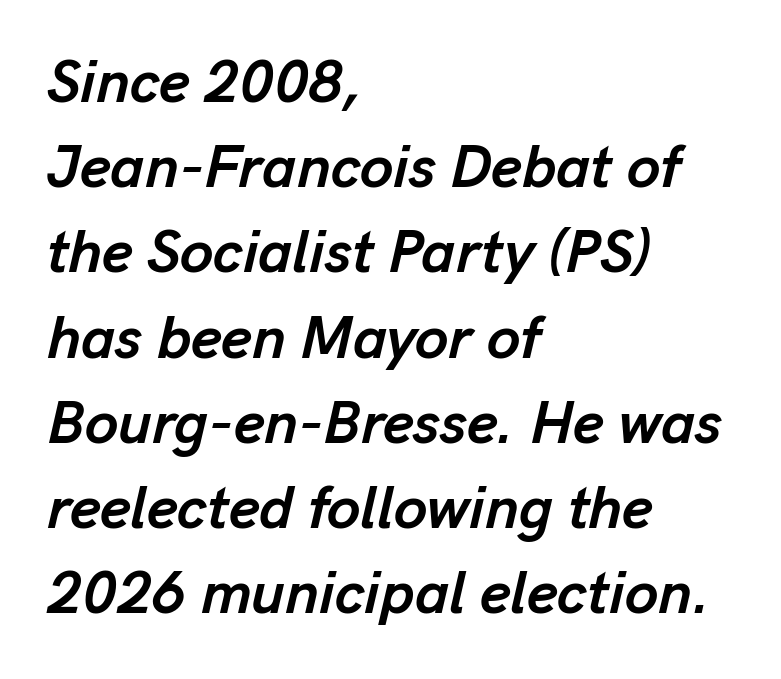
Q: Is the text bold? A: Yes.
Q: Is the text italic (slanted)? A: Yes, it leans right by about 13 degrees.
Q: Is the text underlined? A: No.
Q: How is the paragraph aligned? A: Left-aligned.
Q: Is the spacing between letters normal or unusually wide? A: Normal.
Q: Is the spacing between lines tight, normal or loose? A: Normal.
Q: Width (condensed, normal, or wide)? A: Normal.
Q: Stroke contrast? A: Low.
Q: x-height? A: Medium.
Q: Monospaced? A: No.
